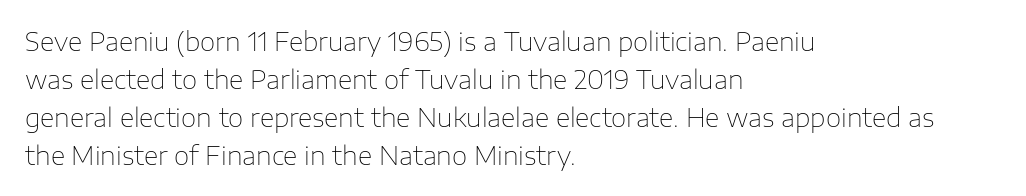
The image shows 25 px text type, upright; set left-aligned, normal line spacing (1.52x), normal letter spacing, not underlined.
